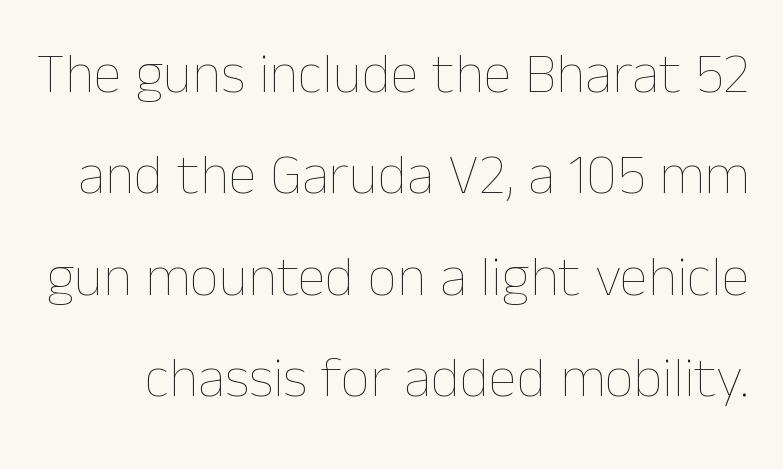
No extra ink here — the face is not bold. Spacing verdict: proportional, widths tailored to each character. Beneath every word, the page is bare. If you drew a line through each stem, it would be perfectly vertical.
